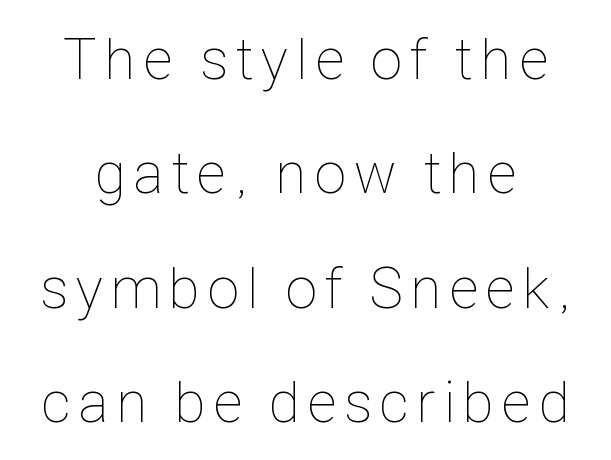
{"italic": "no", "bold": "no", "weight": "thin", "width": "condensed", "stroke_contrast": "low", "x_height": "medium", "monospaced": "no", "underline": "no", "line_spacing": "loose", "line_spacing_ratio": 1.97, "glyph_px": 58}
